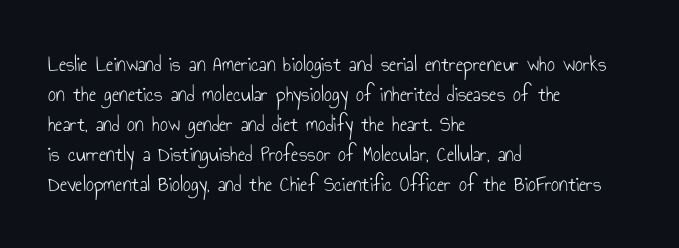
Reading down the column, the eye jumps a familiar distance to each next line. Left-aligned paragraph, ragged on the right. Check under the words: just untouched page. Nope, not italic — everything's standing straight.
